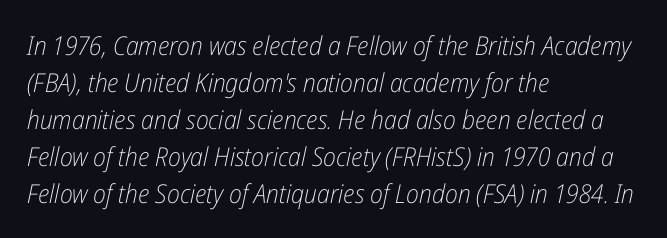
{"italic": "yes", "lean": "right", "slant_degrees": 12, "bold": "no", "underline": "no", "align": "left", "line_spacing": "normal", "line_spacing_ratio": 1.42, "letter_spacing": "normal", "letter_spacing_em": 0.0, "glyph_px": 26}
